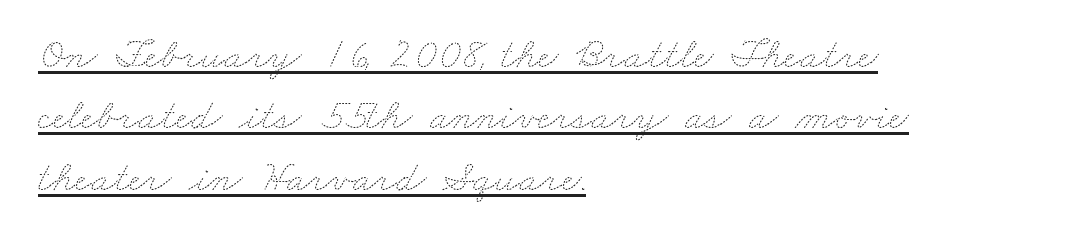
Do the characters align in a grid? No, the font is proportional. There is no visible air inserted between adjacent glyphs. Counters stay open thanks to moderate or lighter strokes. Horizontally, the lines are justified to the leading edge only. This block has exactly the height ordinary leading produces. The sample's only ornament is a line tracing under the words.
